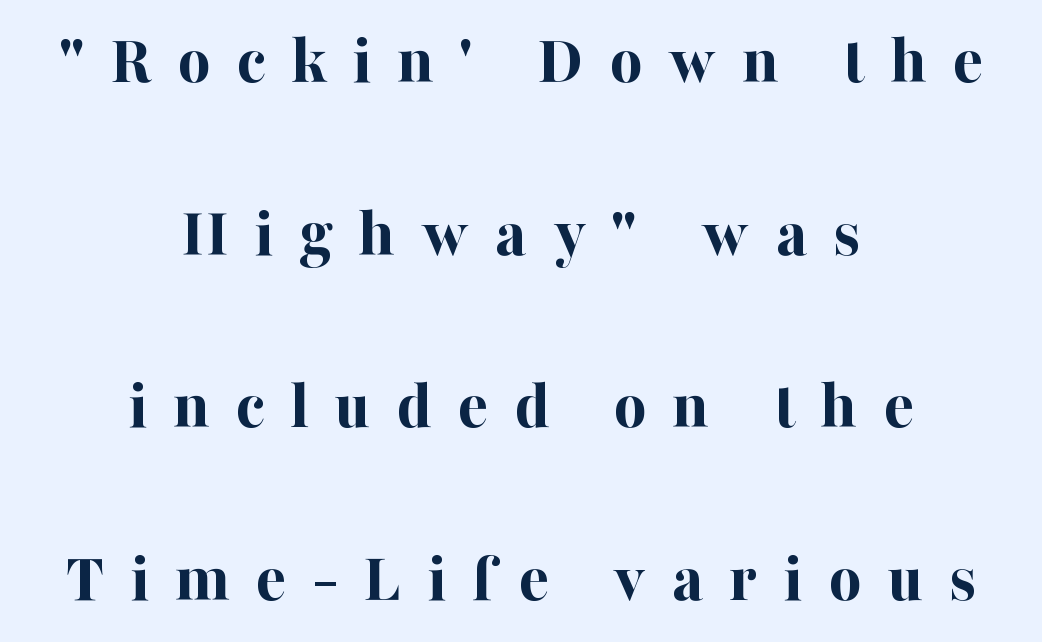
Q: Is the text bold? A: Yes.
Q: Is the text italic (slanted)? A: No, it is upright.
Q: Is the typeface a serif or a sans-serif typeface? A: Serif.
Q: Is the text underlined? A: No.
Q: How is the paragraph aligned? A: Centered.
Q: Is the spacing between letters normal or unusually wide? A: Unusually wide.
Q: Is the spacing between lines tight, normal or loose? A: Loose.
Q: Width (condensed, normal, or wide)? A: Normal.
Q: Stroke contrast? A: High.
Q: x-height? A: Medium.
Q: Monospaced? A: No.
